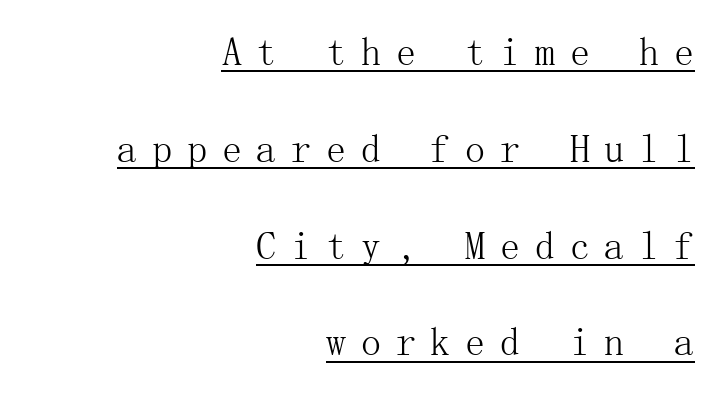
Q: Is the text bold? A: No.
Q: Is the text italic (slanted)? A: No, it is upright.
Q: Is the typeface a serif or a sans-serif typeface? A: Serif.
Q: Is the text underlined? A: Yes.
Q: How is the paragraph aligned? A: Right-aligned.
Q: Is the spacing between letters normal or unusually wide? A: Unusually wide.
Q: Is the spacing between lines tight, normal or loose? A: Loose.
Q: Width (condensed, normal, or wide)? A: Normal.
Q: Stroke contrast? A: Medium.
Q: x-height? A: Medium.
